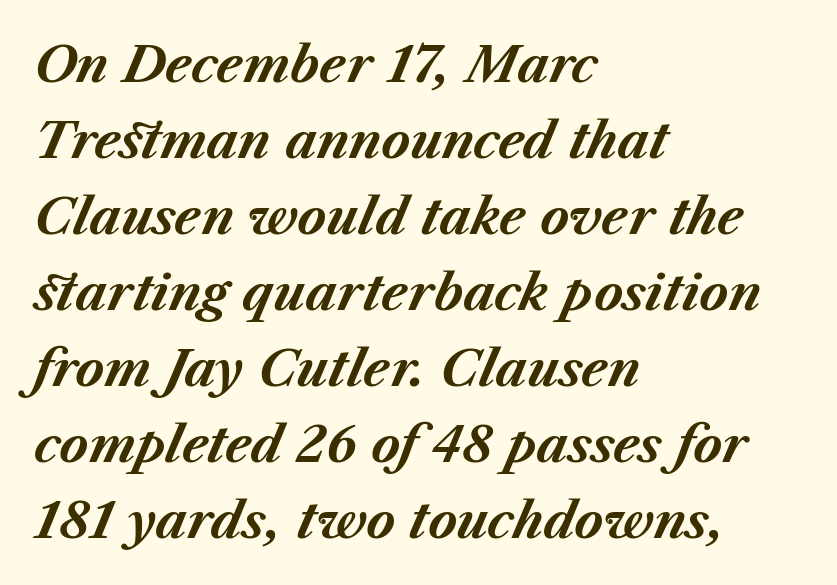
The image shows 49 px bold type, italic (leaning right); set left-aligned, normal line spacing (1.55x), normal letter spacing, not underlined; medium stroke contrast and a medium x-height.
